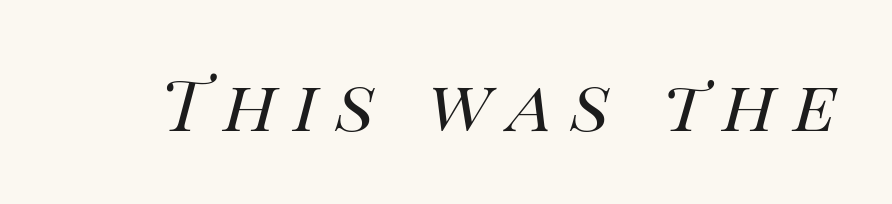
The image shows 70 px regular-weight type, italic (leaning right); set unusually wide letter spacing (+0.25 em), not underlined; high stroke contrast and a large x-height.
